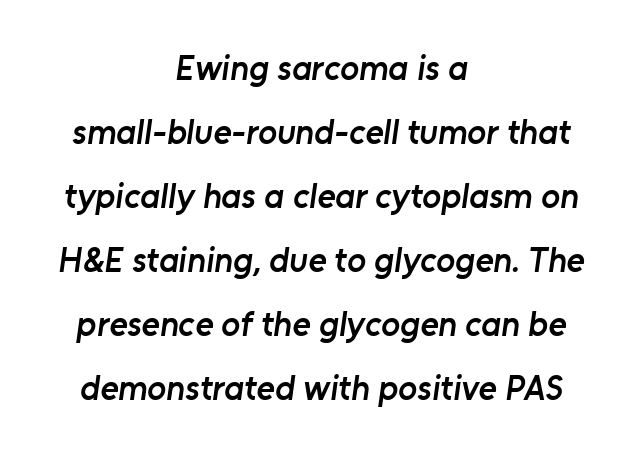
Q: Is the text bold? A: Semi-bold.
Q: Is the typeface a serif or a sans-serif typeface? A: Sans-serif.
Q: Is the text underlined? A: No.
Q: How is the paragraph aligned? A: Centered.
Q: Is the spacing between letters normal or unusually wide? A: Normal.
Q: Width (condensed, normal, or wide)? A: Normal.
Q: Stroke contrast? A: Low.
Q: x-height? A: Medium.
Q: Monospaced? A: No.
